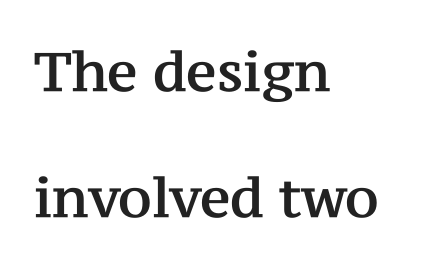
How would I describe the line gaps? Wide and relaxed. Letterform terminals end in serifs throughout the passage. These lines are rendered in a variable-pitch font. The type sits square on the baseline with zero lean. A classic flush-left, rag-right setting is used for this passage.
